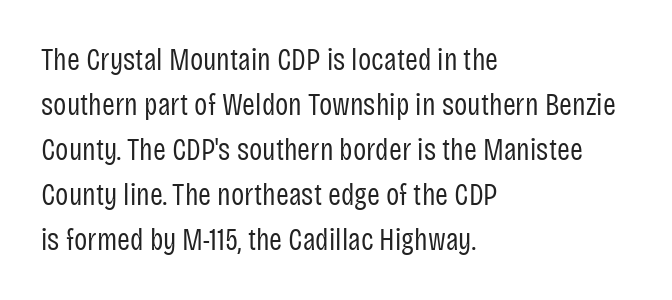
{"serif": "no", "italic": "no", "bold": "no", "weight": "regular", "width": "condensed", "stroke_contrast": "low", "x_height": "large", "monospaced": "no", "underline": "no", "align": "left", "line_spacing": "normal", "line_spacing_ratio": 1.45, "letter_spacing": "normal", "letter_spacing_em": 0.0, "glyph_px": 31}
